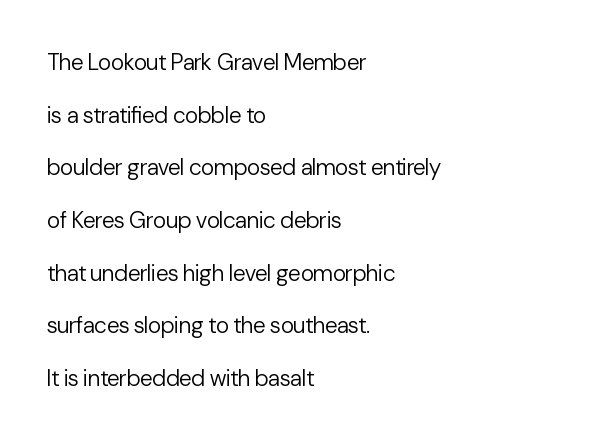
{"italic": "no", "bold": "no", "underline": "no", "align": "left", "line_spacing": "loose", "line_spacing_ratio": 2.29, "letter_spacing": "normal", "letter_spacing_em": 0.0, "glyph_px": 23}
